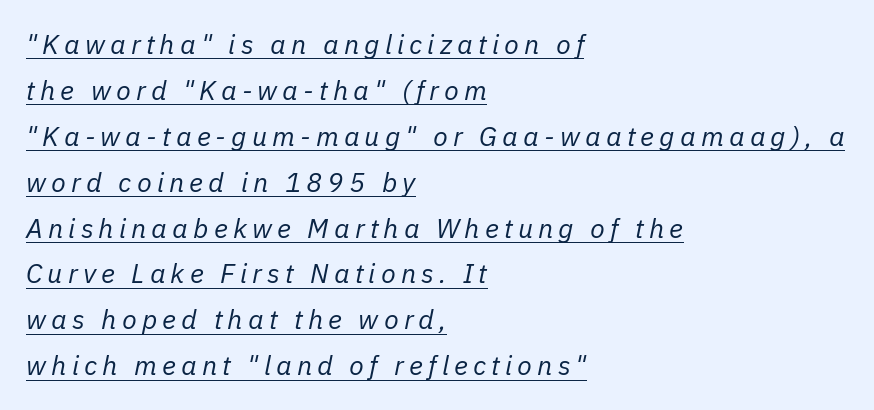
Q: Is the text bold? A: No.
Q: Is the text italic (slanted)? A: Yes, it leans right by about 11 degrees.
Q: Is the text underlined? A: Yes.
Q: How is the paragraph aligned? A: Left-aligned.
Q: Is the spacing between lines tight, normal or loose? A: Normal.
